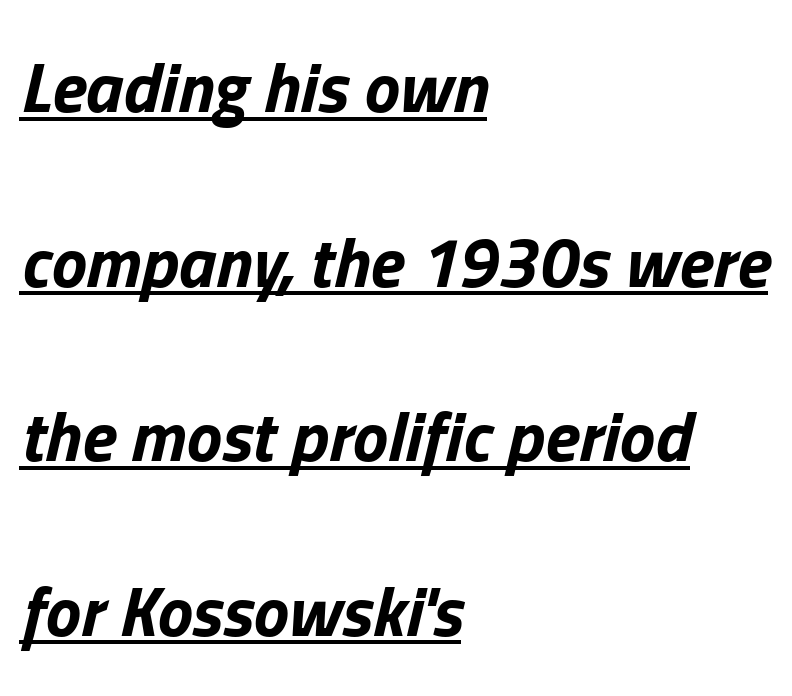
The rendering uses natural spacing where letterforms have individual widths. This is underlined copy, the kind a proofreader might mark for attention. This is heavy type, rendered in bold. One-word summary of the alignment: left. You could call the tracking neutral — neither tight nor loose. The block of text is sparse from top to bottom, with ample space between rows.
